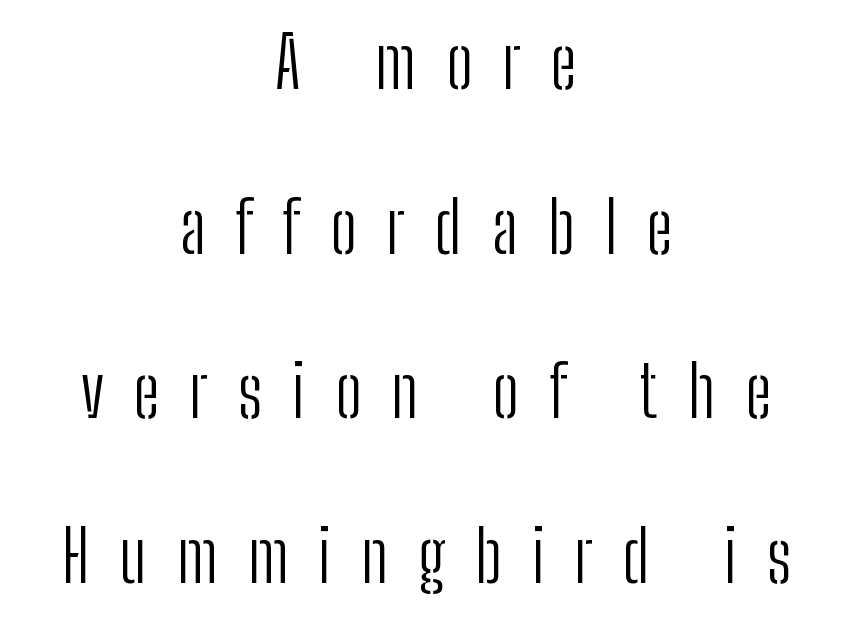
Honestly, the rows look like they've been pulled way apart. Does extra space separate the letters? Yes, quite a lot of it. Bare-footed words on every line. Do the letters lean? They stand straight. Vertical stems look standard width or narrower in stroke. Each letter's strokes conclude bluntly, with no projecting serifs.
